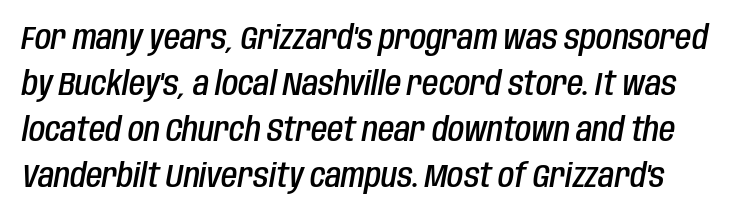
Q: Is the text bold? A: Semi-bold.
Q: Is the text italic (slanted)? A: Yes, it leans right by about 10 degrees.
Q: Is the text underlined? A: No.
Q: Is the spacing between letters normal or unusually wide? A: Normal.
Q: Is the spacing between lines tight, normal or loose? A: Normal.
Q: Width (condensed, normal, or wide)? A: Condensed.
Q: Stroke contrast? A: Low.
Q: x-height? A: Large.
Q: Monospaced? A: No.
